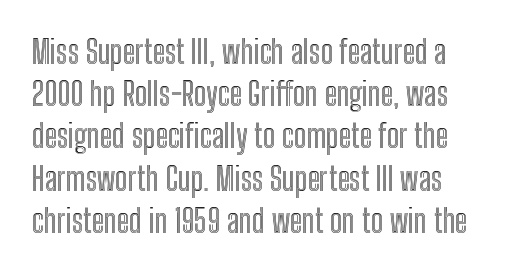
{"italic": "no", "width": "condensed", "x_height": "medium", "monospaced": "no", "underline": "no", "line_spacing": "normal", "line_spacing_ratio": 1.32, "letter_spacing": "normal", "letter_spacing_em": 0.0, "glyph_px": 32}
